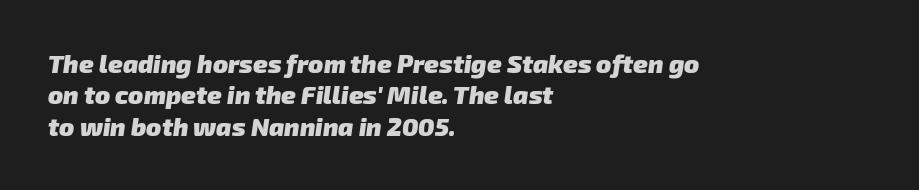
Q: Is the text bold? A: Yes.
Q: Is the text underlined? A: No.
Q: How is the paragraph aligned? A: Left-aligned.
Q: Is the spacing between letters normal or unusually wide? A: Normal.
Q: Is the spacing between lines tight, normal or loose? A: Normal.
